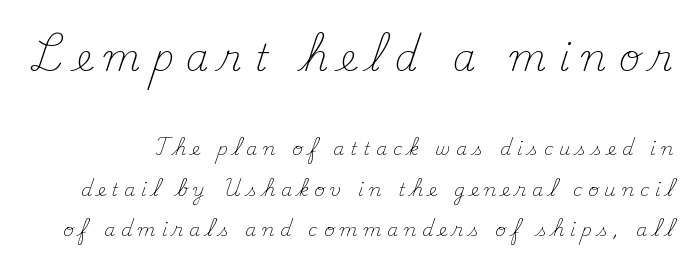
{"serif": "yes", "bold": "no", "weight": "light", "width": "normal", "stroke_contrast": "medium", "x_height": "small", "monospaced": "no", "underline": "no", "line_spacing": "loose", "line_spacing_ratio": 2.24, "letter_spacing": "wide", "letter_spacing_em": 0.32, "larger_block": "first", "size_ratio": 2.06, "glyph_px": 37}
